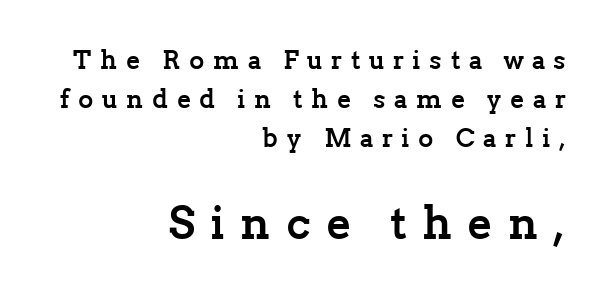
The image shows 46 px semibold serif type, upright; set right-aligned, normal line spacing (1.5x), unusually wide letter spacing (+0.33 em), not underlined; the second (bottom) block is 1.77x larger; low stroke contrast and a medium x-height.
